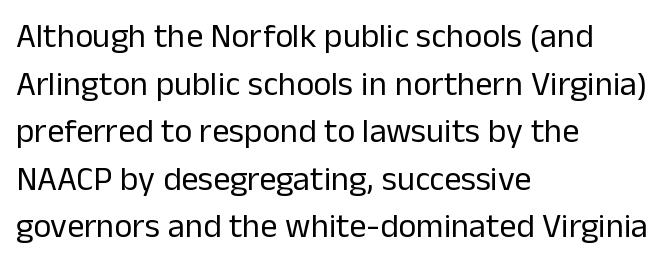
{"serif": "no", "italic": "no", "bold": "no", "weight": "regular", "width": "normal", "stroke_contrast": "low", "x_height": "medium", "monospaced": "no", "underline": "no", "align": "left", "line_spacing": "normal", "line_spacing_ratio": 1.4, "letter_spacing": "normal", "letter_spacing_em": 0.0, "glyph_px": 34}
